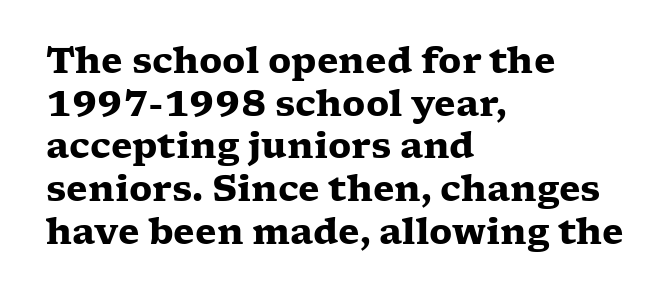
Q: Is the text bold? A: Yes.
Q: Is the text italic (slanted)? A: No, it is upright.
Q: Is the typeface a serif or a sans-serif typeface? A: Serif.
Q: Is the text underlined? A: No.
Q: How is the paragraph aligned? A: Left-aligned.
Q: Is the spacing between letters normal or unusually wide? A: Normal.
Q: Width (condensed, normal, or wide)? A: Wide.
Q: Stroke contrast? A: Low.
Q: x-height? A: Medium.
Q: Monospaced? A: No.
